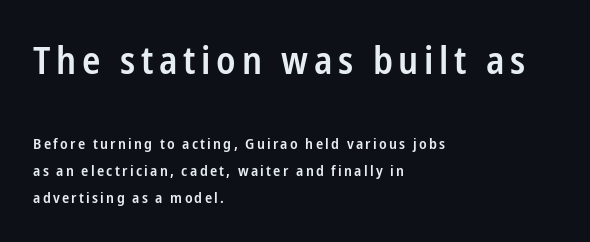
The image shows 38 px semibold, condensed sans-serif type, upright; set left-aligned, line spacing 1.81x, not underlined; the first (top) block is 2.53x larger; low stroke contrast and a medium x-height.
